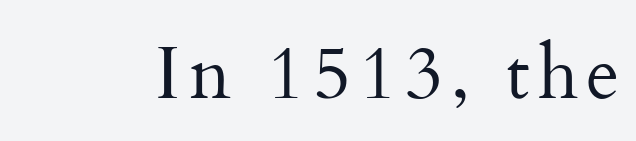
Q: Is the text bold? A: No.
Q: Is the text italic (slanted)? A: No, it is upright.
Q: Is the typeface a serif or a sans-serif typeface? A: Serif.
Q: Is the text underlined? A: No.
Q: Width (condensed, normal, or wide)? A: Normal.
Q: Stroke contrast? A: Medium.
Q: x-height? A: Small.
Q: Monospaced? A: No.
